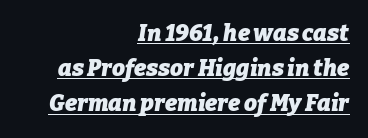
{"italic": "yes", "lean": "right", "slant_degrees": 9, "bold": "yes", "underline": "yes", "align": "right", "line_spacing": "normal", "line_spacing_ratio": 1.53, "letter_spacing": "normal", "letter_spacing_em": 0.0, "glyph_px": 23}
